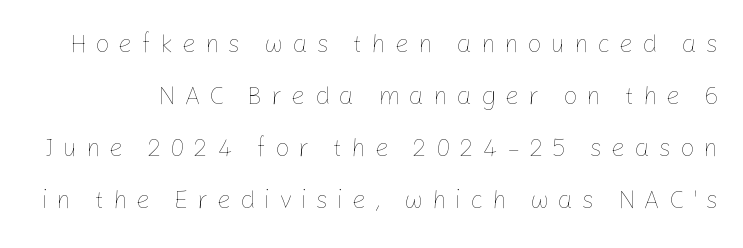
{"italic": "no", "bold": "no", "underline": "no", "line_spacing": "loose", "line_spacing_ratio": 2.08, "letter_spacing": "wide", "letter_spacing_em": 0.35, "glyph_px": 25}
